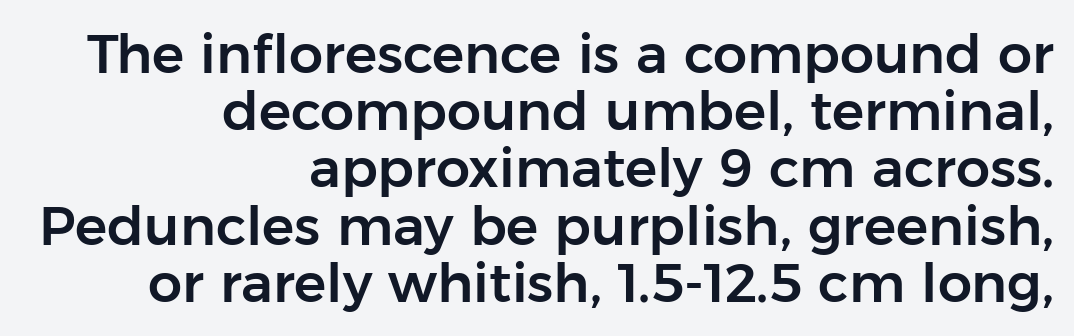
{"serif": "no", "italic": "no", "width": "normal", "stroke_contrast": "low", "x_height": "medium", "monospaced": "no", "underline": "no", "align": "right", "line_spacing": "tight", "line_spacing_ratio": 1.06, "letter_spacing": "normal", "letter_spacing_em": 0.0, "glyph_px": 54}
